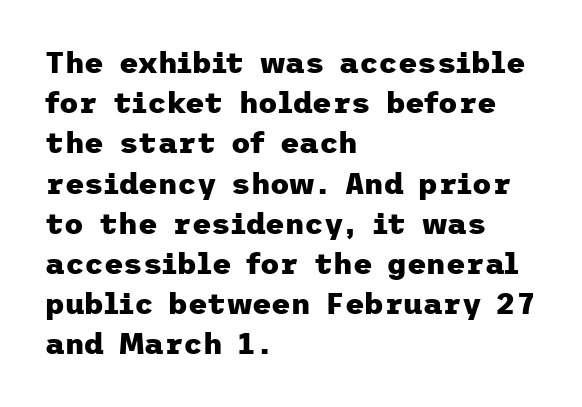
{"serif": "no", "italic": "no", "bold": "yes", "weight": "heavy", "width": "normal", "stroke_contrast": "low", "x_height": "medium", "underline": "no", "align": "left", "line_spacing": "normal", "line_spacing_ratio": 1.34, "letter_spacing": "normal", "letter_spacing_em": 0.0, "glyph_px": 30}
